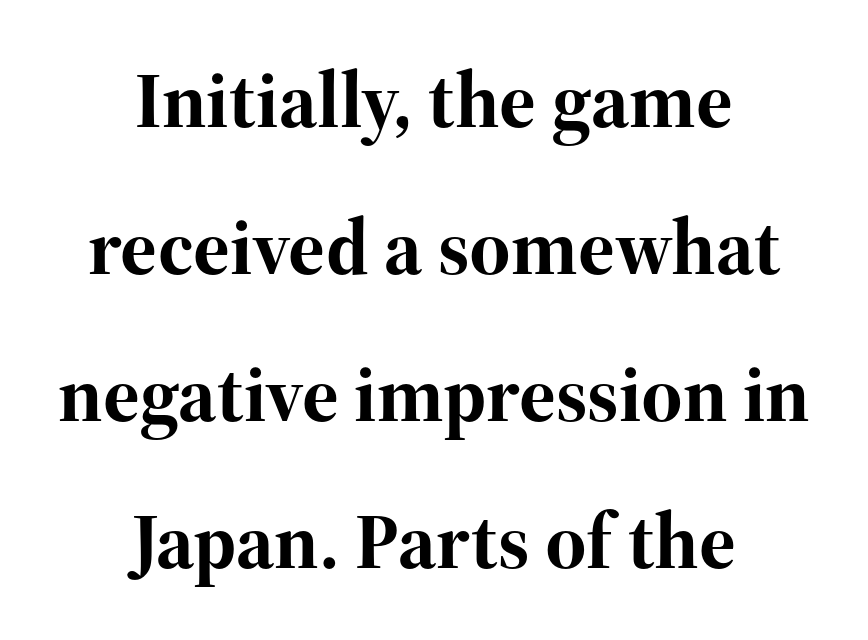
{"serif": "yes", "italic": "no", "bold": "yes", "weight": "bold", "width": "normal", "stroke_contrast": "high", "x_height": "medium", "monospaced": "no", "underline": "no", "align": "center", "line_spacing_ratio": 1.86, "letter_spacing": "normal", "letter_spacing_em": 0.0, "glyph_px": 79}
